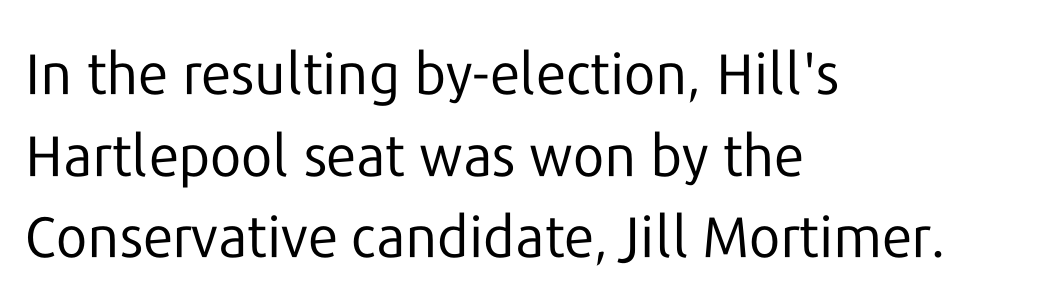
The image shows 57 px regular-weight sans-serif type, upright; set left-aligned, normal line spacing (1.43x), normal letter spacing, not underlined; low stroke contrast and a medium x-height.
